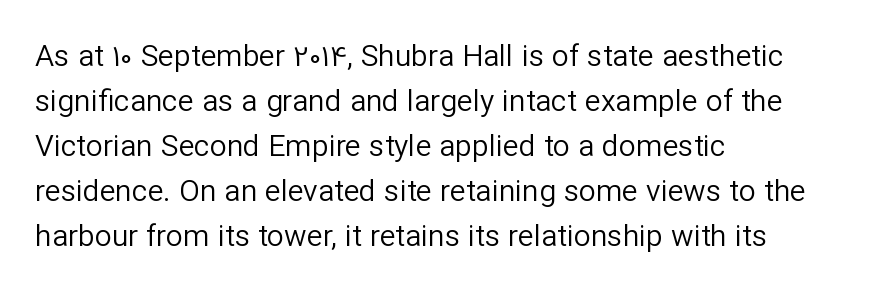
Q: Is the text bold? A: No.
Q: Is the text italic (slanted)? A: No, it is upright.
Q: Is the typeface a serif or a sans-serif typeface? A: Sans-serif.
Q: Is the text underlined? A: No.
Q: How is the paragraph aligned? A: Left-aligned.
Q: Is the spacing between letters normal or unusually wide? A: Normal.
Q: Is the spacing between lines tight, normal or loose? A: Normal.
Q: Width (condensed, normal, or wide)? A: Normal.
Q: Stroke contrast? A: Low.
Q: x-height? A: Medium.
Q: Monospaced? A: No.
